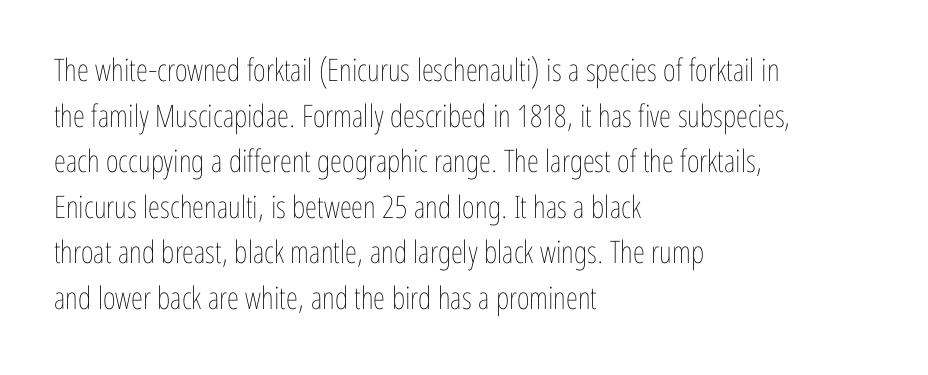
{"italic": "no", "bold": "no", "weight": "thin", "width": "condensed", "stroke_contrast": "low", "x_height": "medium", "monospaced": "no", "underline": "no", "align": "left", "line_spacing": "normal", "line_spacing_ratio": 1.47, "letter_spacing": "normal", "letter_spacing_em": 0.0, "glyph_px": 31}
